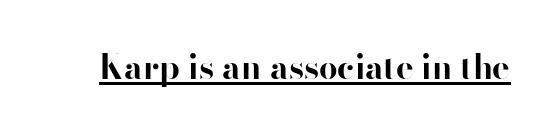
The specimen includes a rule beneath the text block's lines. This sample has the flowing, uneven cadence of proportional lettering. The type is set solid horizontally, with unmodified tracking. Pretty heavy lettering here — definitely bold. This sample uses an upright cut, with every glyph sitting square on the baseline. The rendering shows plain stroke endings on the letterforms — a sans-serif design.
